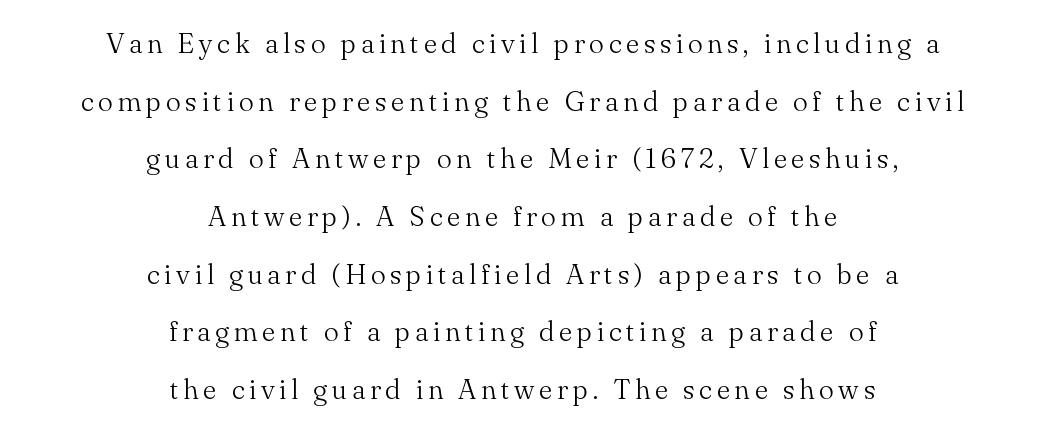
A typesetter would call this proportional, since set widths differ per character. Unmarked baselines from the first word to the last. This sample trades compactness for vertical openness between lines. A centered setting, common on invitations and titles, is used for this passage. When letters stand straight like this, we call the style roman or upright.
